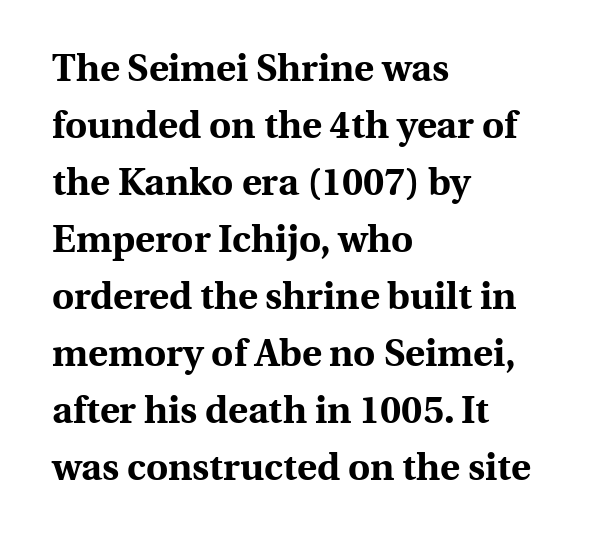
The image shows 38 px bold serif type, upright; set left-aligned, normal line spacing (1.5x), normal letter spacing, not underlined; a medium x-height.
